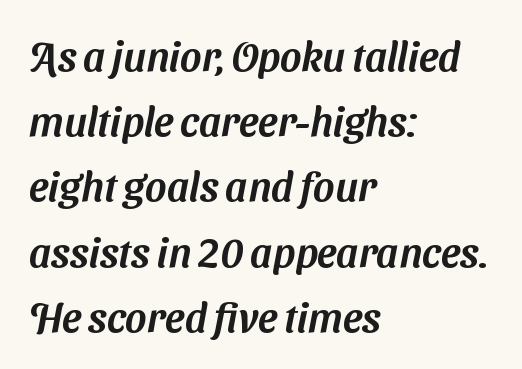
Q: Is the typeface a serif or a sans-serif typeface? A: Sans-serif.
Q: Is the text underlined? A: No.
Q: How is the paragraph aligned? A: Left-aligned.
Q: Is the spacing between letters normal or unusually wide? A: Normal.
Q: Is the spacing between lines tight, normal or loose? A: Normal.
Q: Width (condensed, normal, or wide)? A: Normal.
Q: Stroke contrast? A: Medium.
Q: x-height? A: Medium.
Q: Monospaced? A: No.
